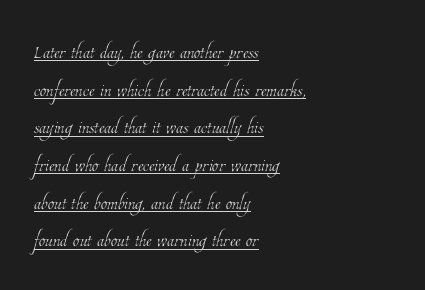
Q: Is the text bold? A: No.
Q: Is the text underlined? A: Yes.
Q: How is the paragraph aligned? A: Left-aligned.
Q: Is the spacing between letters normal or unusually wide? A: Normal.
Q: Is the spacing between lines tight, normal or loose? A: Normal.
